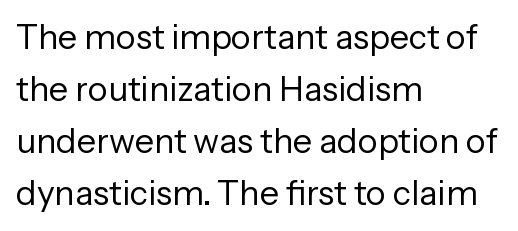
Check where the strokes stop: nothing finishes them off — pure sans. Typeset ragged right — the left edge is the straight one. The weight would be labelled regular, book, light, or lighter still. The passage shown is typed in a proportional face where columns would drift. Posture: upright roman.
